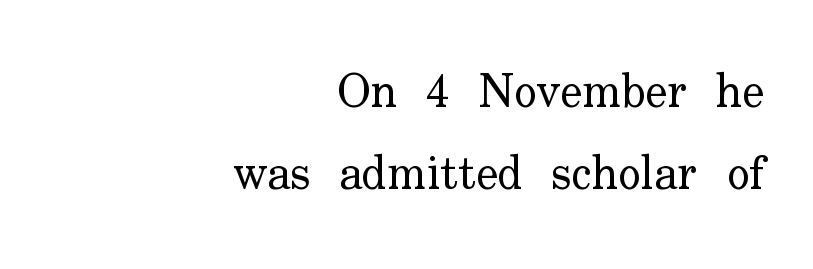
The passage is arranged like a letterhead date or caption credit — flush right. The strokes carry an ordinary text weight at most. The face used here is rendered with its standard letterfit. The space directly below the letters is spotless.
